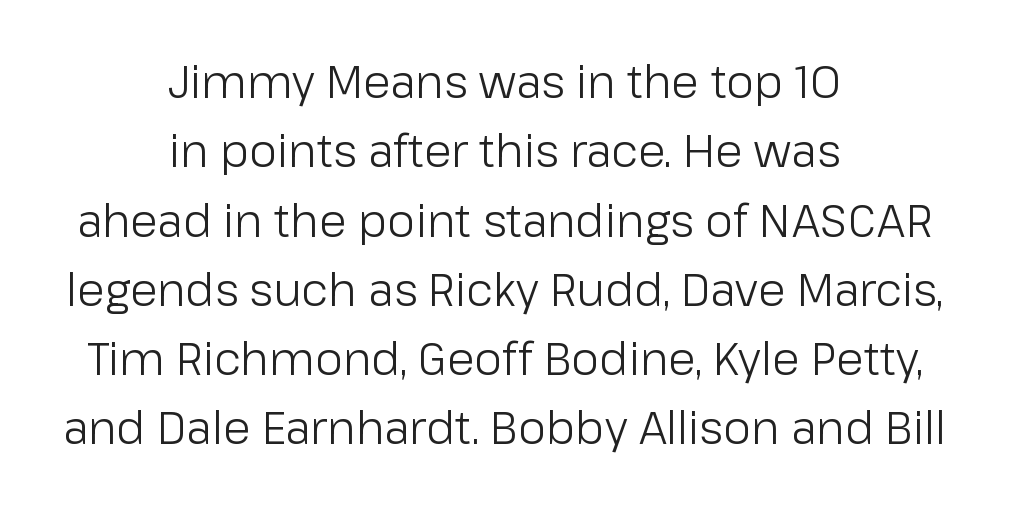
Examine the stroke ends and you'll find no serifs. You could not count columns in this text — the font is proportionally spaced. The typesetting does not lean heavy: it is not bold. The leading is moderate, giving the passage an even texture.
